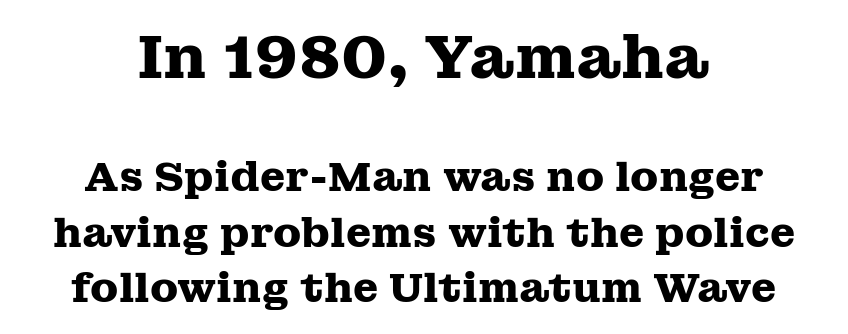
The image shows 61 px heavy, wide serif type, upright; set centered, normal line spacing (1.36x), normal letter spacing, not underlined; the first (top) block is 1.49x larger; medium stroke contrast and a medium x-height.
